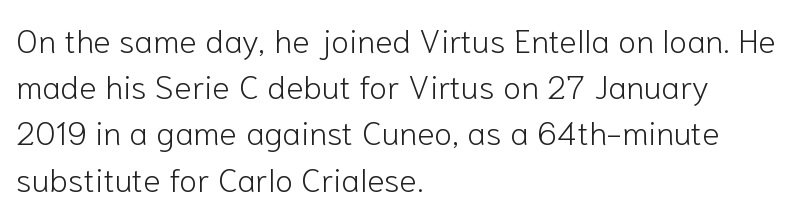
The image shows 33 px light sans-serif type, upright; set left-aligned, normal line spacing (1.4x), normal letter spacing, not underlined; low stroke contrast and a medium x-height.
